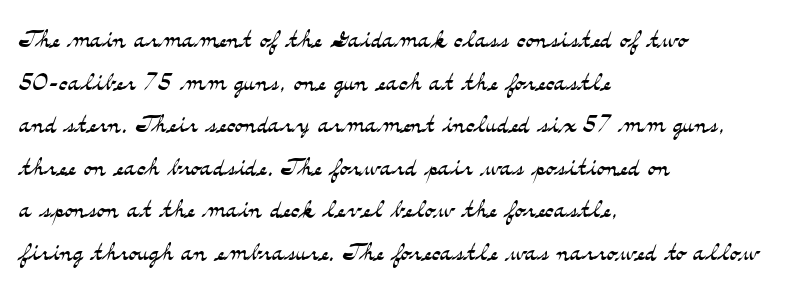
The image shows 33 px light, wide serif type; set left-aligned, normal line spacing (1.29x), normal letter spacing, not underlined; medium stroke contrast and a small x-height.
